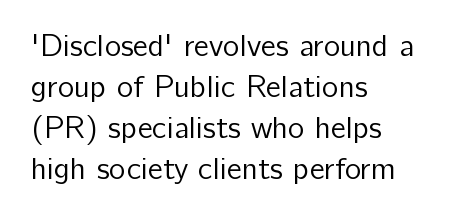
Q: Is the text bold? A: No.
Q: Is the text italic (slanted)? A: No, it is upright.
Q: Is the typeface a serif or a sans-serif typeface? A: Sans-serif.
Q: Is the text underlined? A: No.
Q: How is the paragraph aligned? A: Left-aligned.
Q: Is the spacing between letters normal or unusually wide? A: Normal.
Q: Is the spacing between lines tight, normal or loose? A: Normal.
Q: Width (condensed, normal, or wide)? A: Normal.
Q: Stroke contrast? A: Low.
Q: x-height? A: Medium.
Q: Monospaced? A: No.
